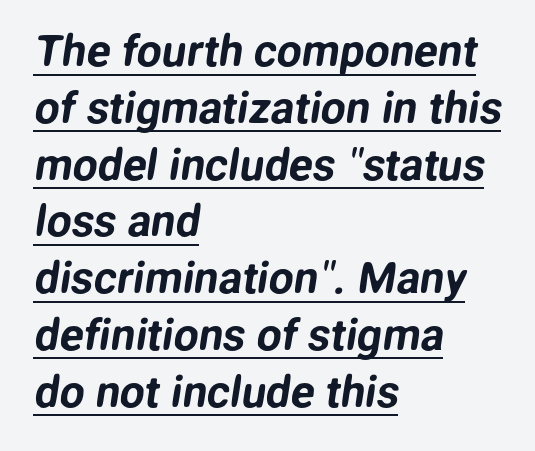
The text was rendered using a sans face with plain stroke endings. A typesetter would call this zero additional tracking. Leading matches the norm, producing a regular column. Do the characters align in a grid? No, the font is proportional.
